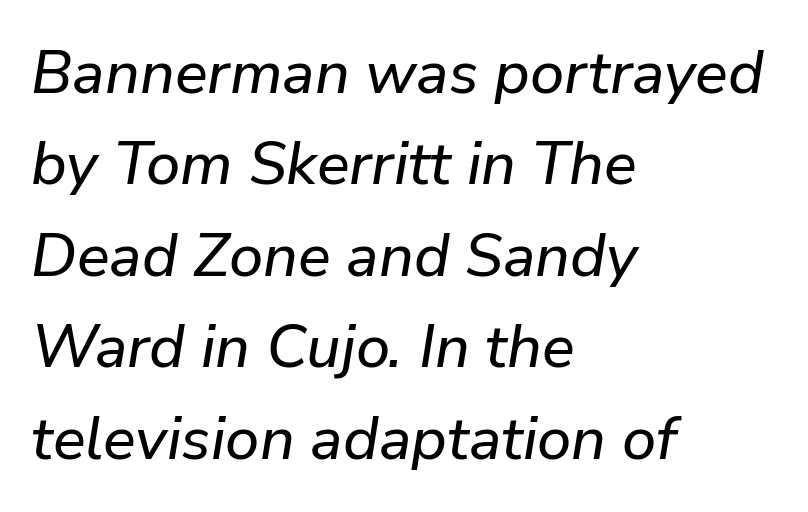
Visually the block forms a straight wall on the left and a jagged coastline on the right. How are the letters spaced? Ordinarily, with no added tracking. Regarding leading, the lines here are spaced in the standard way. No word sits above an underline. Here the designer chose a conventional face with non-uniform glyph widths. Observe the lean: these are italic letterforms.
